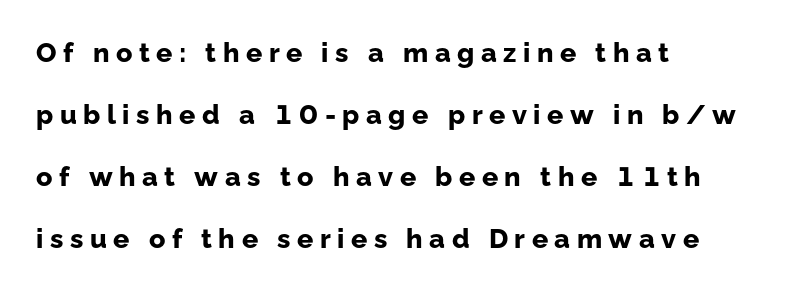
The image shows 27 px bold type, upright; set left-aligned, loose line spacing (2.3x), unusually wide letter spacing (+0.24 em), not underlined.
